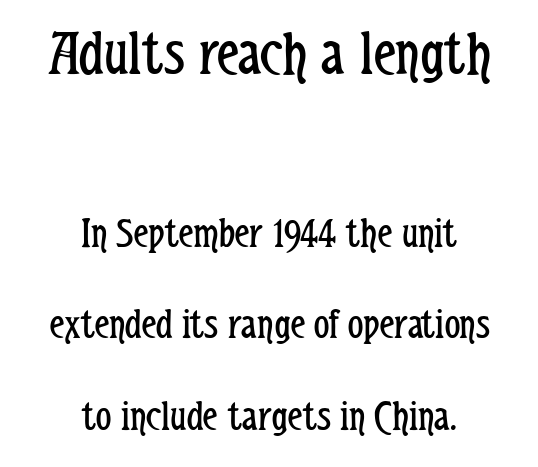
Regarding serifs, this sample does without them. The paragraph shown floats in the horizontal middle. Descenders are the only things crossing below the line. Ink coverage per letter is moderate at most. The passage shown begins with its larger block and ends with its smaller one.
